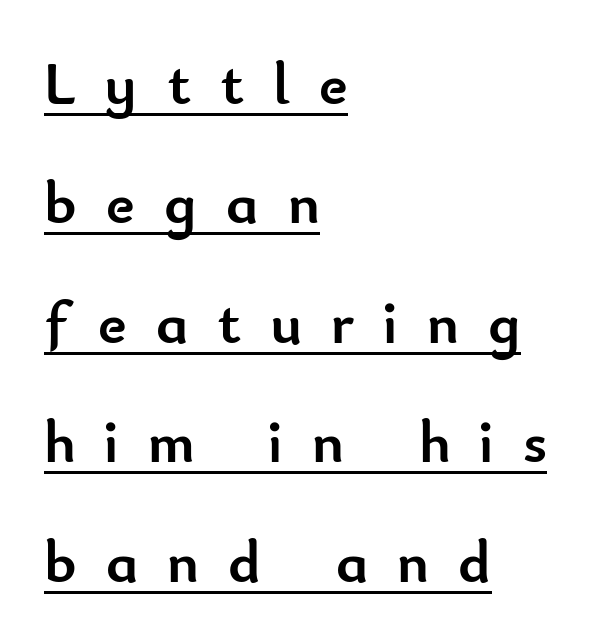
Q: Is the text bold? A: Yes.
Q: Is the text italic (slanted)? A: No, it is upright.
Q: Is the typeface a serif or a sans-serif typeface? A: Sans-serif.
Q: Is the text underlined? A: Yes.
Q: How is the paragraph aligned? A: Left-aligned.
Q: Is the spacing between letters normal or unusually wide? A: Unusually wide.
Q: Is the spacing between lines tight, normal or loose? A: Loose.
Q: Width (condensed, normal, or wide)? A: Normal.
Q: Stroke contrast? A: Low.
Q: x-height? A: Small.
Q: Monospaced? A: No.
